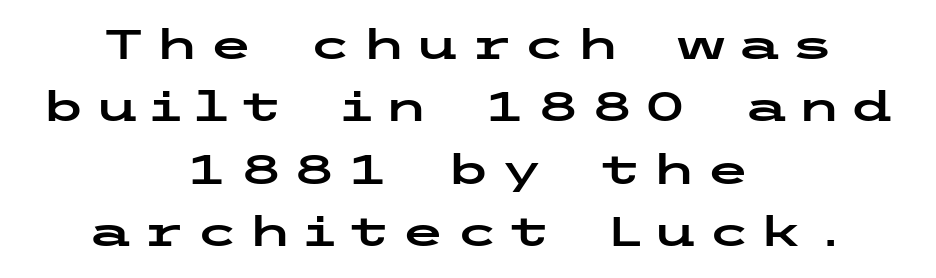
{"serif": "no", "italic": "no", "width": "wide", "stroke_contrast": "low", "x_height": "medium", "underline": "no", "align": "center", "line_spacing": "normal", "line_spacing_ratio": 1.56, "letter_spacing": "wide", "letter_spacing_em": 0.24, "glyph_px": 40}
